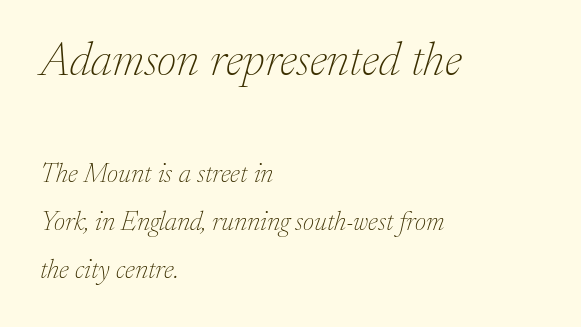
Stems here are at most as thick as an everyday book face. These lines were composed using italics. Just letters on the line, the space beneath them empty. Short note: letters normally spaced. These lines are composed in type with serifs.
